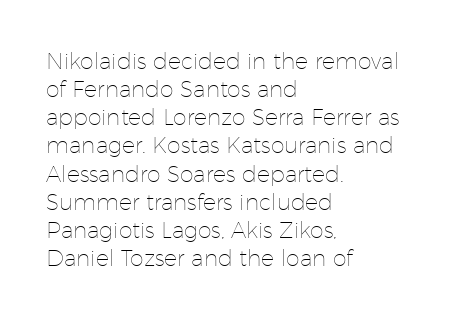
Q: Is the text bold? A: No.
Q: Is the text italic (slanted)? A: No, it is upright.
Q: Is the text underlined? A: No.
Q: How is the paragraph aligned? A: Left-aligned.
Q: Is the spacing between letters normal or unusually wide? A: Normal.
Q: Is the spacing between lines tight, normal or loose? A: Normal.
